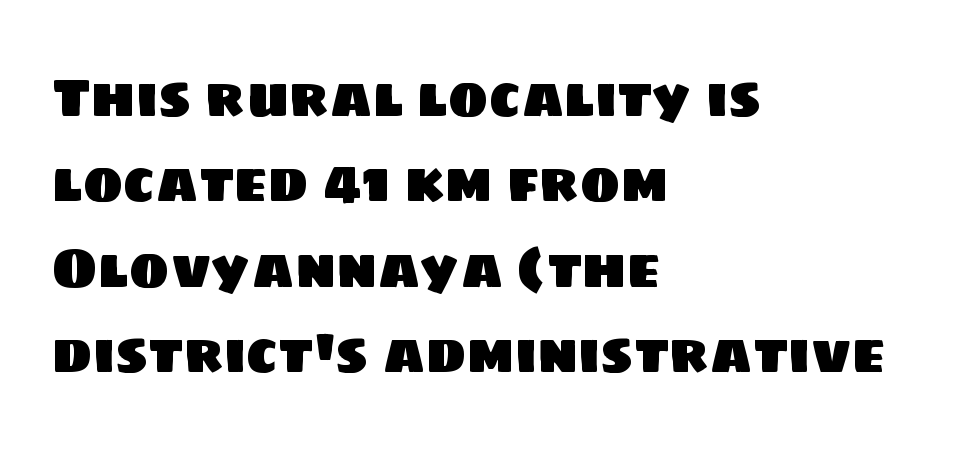
Honestly, the row spacing looks completely unremarkable. A bare baseline throughout the passage. This sample uses plain, unmodified letter spacing. All the whitespace from short lines collects on the right. Regarding serifs, this sample does without them. Spacing verdict: proportional, widths tailored to each character.
